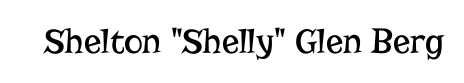
Check the space under the baseline: it is left empty. Each letter keeps its own natural width here, so spacing adapts to shape. Examine the stroke ends and you'll spot serifs. The letters stand upright; this is a roman face.
